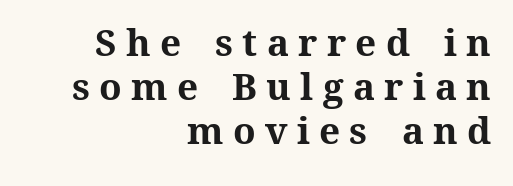
Q: Is the text bold? A: Yes.
Q: Is the text italic (slanted)? A: No, it is upright.
Q: Is the text underlined? A: No.
Q: How is the paragraph aligned? A: Right-aligned.
Q: Is the spacing between letters normal or unusually wide? A: Unusually wide.
Q: Width (condensed, normal, or wide)? A: Normal.
Q: Stroke contrast? A: Medium.
Q: x-height? A: Medium.
Q: Monospaced? A: No.
